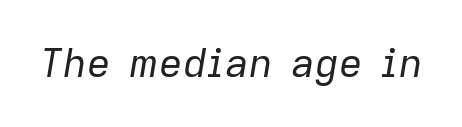
{"italic": "yes", "lean": "right", "slant_degrees": 9, "bold": "no", "weight": "regular", "width": "normal", "stroke_contrast": "low", "x_height": "medium", "monospaced": "no", "underline": "no", "letter_spacing": "normal", "letter_spacing_em": 0.0, "glyph_px": 40}
